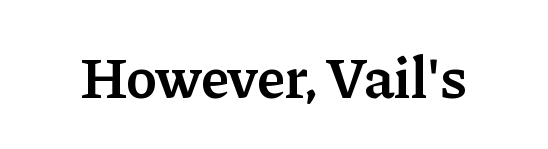
Q: Is the text bold? A: Semi-bold.
Q: Is the text italic (slanted)? A: No, it is upright.
Q: Is the typeface a serif or a sans-serif typeface? A: Serif.
Q: Is the text underlined? A: No.
Q: Is the spacing between letters normal or unusually wide? A: Normal.
Q: Width (condensed, normal, or wide)? A: Normal.
Q: Stroke contrast? A: Low.
Q: x-height? A: Medium.
Q: Monospaced? A: No.
